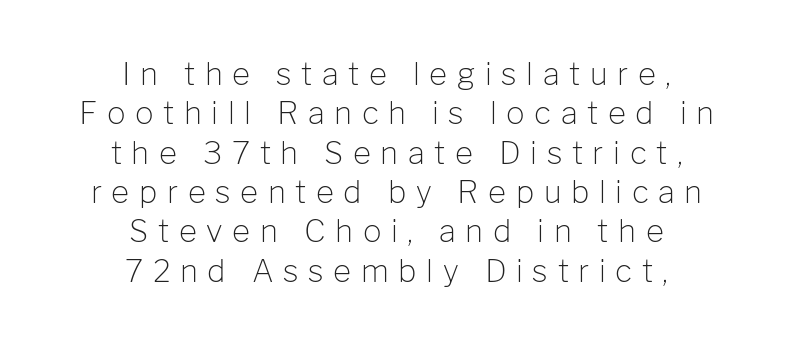
The passage shown is not underscored anywhere. The passage shown has open, widely tracked lettering throughout. The face used here is proportionally spaced, like ordinary book or web type. Vertical spacing — default. Observe the absence of serifs on each vertical stroke in this sample. Leftover space on each line is divided equally before and after the words.
